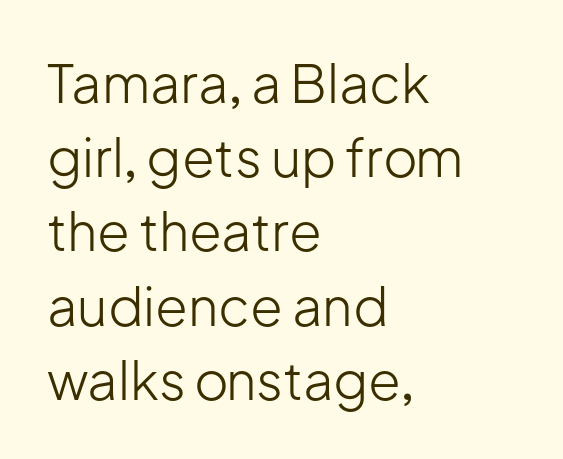
{"serif": "no", "italic": "no", "bold": "no", "weight": "light", "width": "normal", "stroke_contrast": "low", "x_height": "medium", "monospaced": "no", "underline": "no", "align": "left", "line_spacing": "normal", "line_spacing_ratio": 1.4, "letter_spacing": "normal", "letter_spacing_em": 0.0, "glyph_px": 53}
